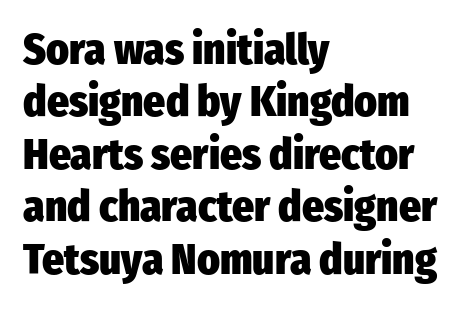
{"serif": "no", "italic": "no", "bold": "yes", "weight": "heavy", "width": "condensed", "stroke_contrast": "low", "x_height": "medium", "monospaced": "no", "underline": "no", "align": "left", "line_spacing_ratio": 1.22, "letter_spacing": "normal", "letter_spacing_em": 0.0, "glyph_px": 43}
